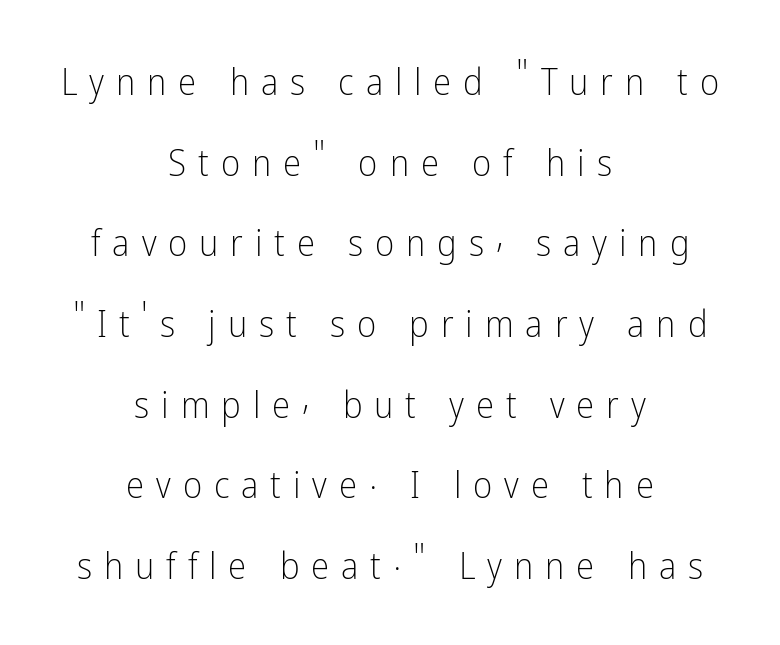
Q: Is the text bold? A: No.
Q: Is the text italic (slanted)? A: No, it is upright.
Q: Is the typeface a serif or a sans-serif typeface? A: Sans-serif.
Q: Is the text underlined? A: No.
Q: How is the paragraph aligned? A: Centered.
Q: Is the spacing between letters normal or unusually wide? A: Unusually wide.
Q: Is the spacing between lines tight, normal or loose? A: Loose.
Q: Width (condensed, normal, or wide)? A: Condensed.
Q: Stroke contrast? A: Low.
Q: x-height? A: Medium.
Q: Monospaced? A: No.
